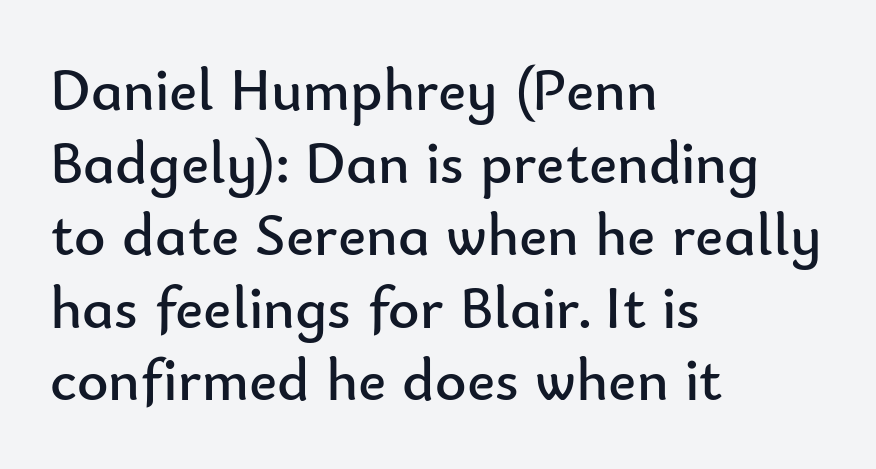
The image shows 60 px regular-weight sans-serif type, upright; set left-aligned, line spacing 1.21x, normal letter spacing, not underlined; low stroke contrast and a small x-height.
